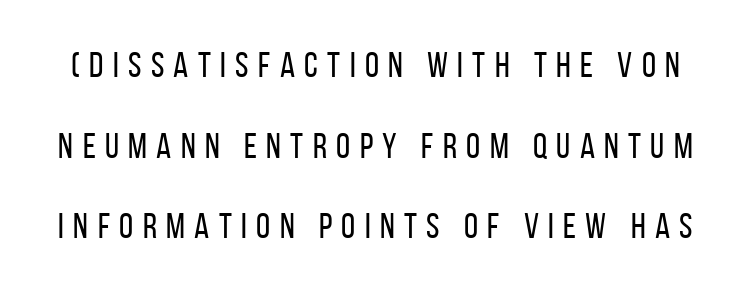
The image shows 36 px regular-weight, condensed sans-serif type, upright; set loose line spacing (2.24x), unusually wide letter spacing (+0.26 em), not underlined; low stroke contrast and a large x-height.
